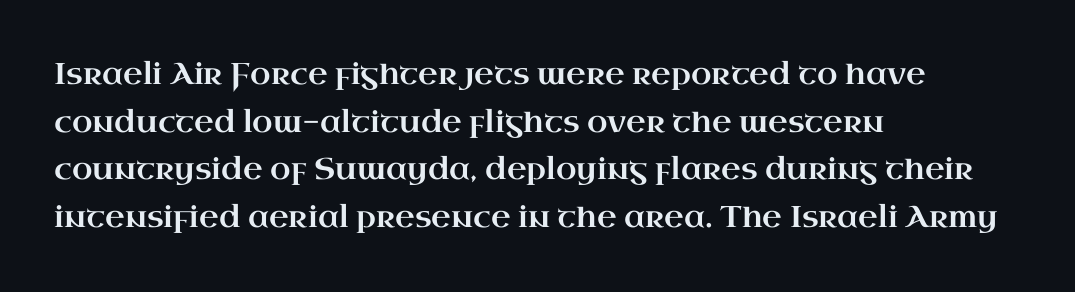
In terms of leading, this rendering sits right in the middle. This sample uses an upright cut, with every glyph sitting square on the baseline. Do the characters align in a grid? No, the font is proportional. A student would call this left alignment; a typographer would say flush left, rag right.
